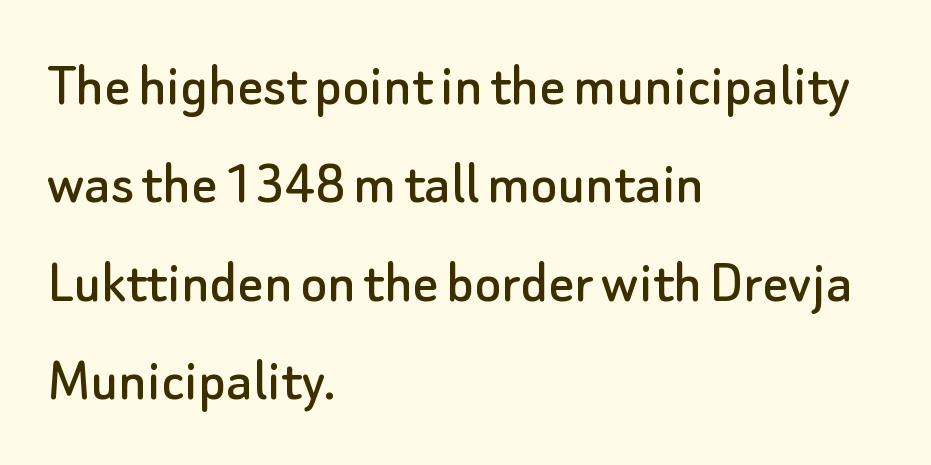
The image shows 63 px sans-serif type, upright; set left-aligned, normal line spacing (1.56x), normal letter spacing, not underlined; low stroke contrast and a small x-height.
